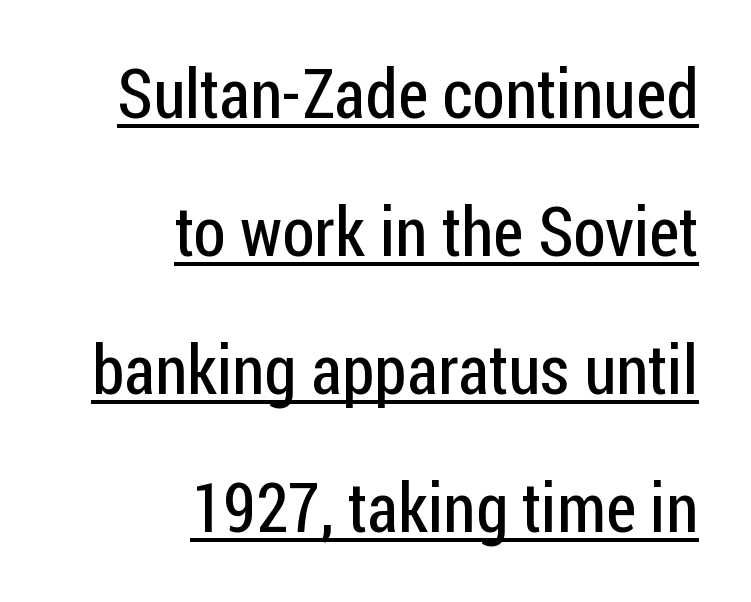
The image shows 69 px regular-weight, condensed sans-serif type, upright; set right-aligned, loose line spacing (2.0x), normal letter spacing, underlined; low stroke contrast and a medium x-height.
